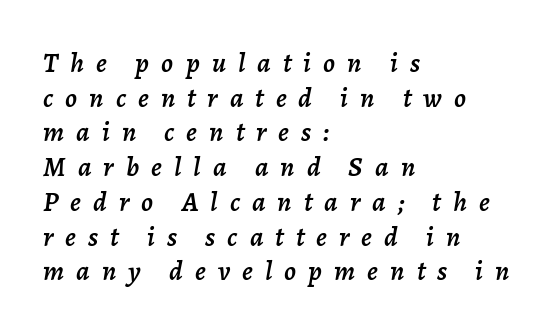
The paragraph has a hard left edge and a soft right edge. The passage shown is not underscored anywhere. This sample uses expanded letter spacing, leaving extra air between glyphs. Do the characters align in a grid? No, the font is proportional. Would a proofreader flag this as italicized? Yes.
